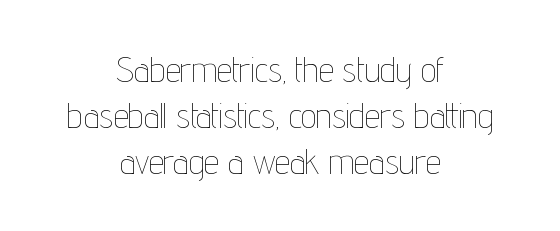
{"italic": "no", "bold": "no", "weight": "thin", "width": "condensed", "stroke_contrast": "low", "x_height": "medium", "monospaced": "no", "underline": "no", "align": "center", "line_spacing": "normal", "line_spacing_ratio": 1.35, "letter_spacing": "normal", "letter_spacing_em": 0.0, "glyph_px": 34}
